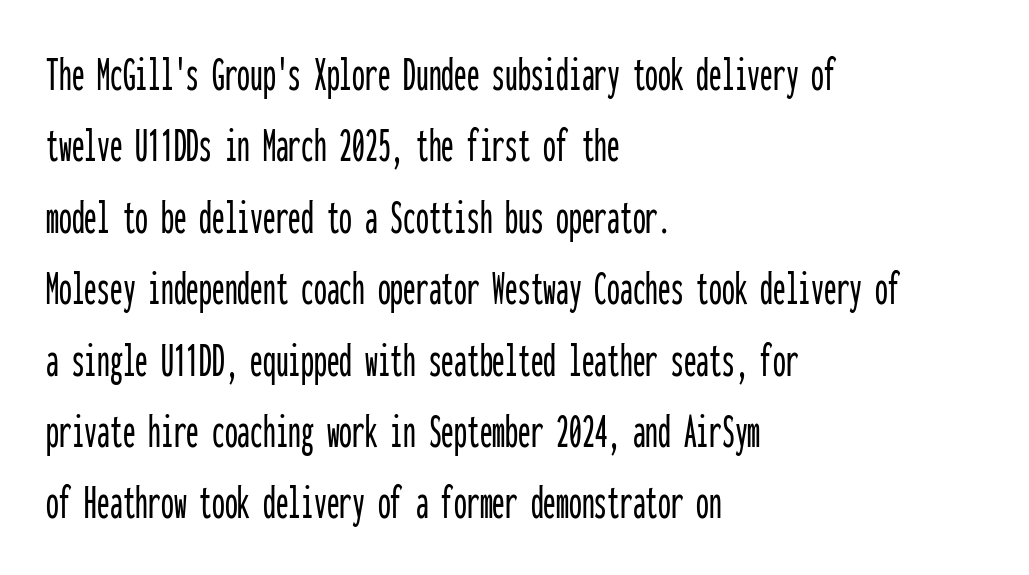
The image shows 51 px condensed sans-serif type, upright, monospaced; set left-aligned, normal line spacing (1.4x), normal letter spacing, not underlined; low stroke contrast and a medium x-height.
